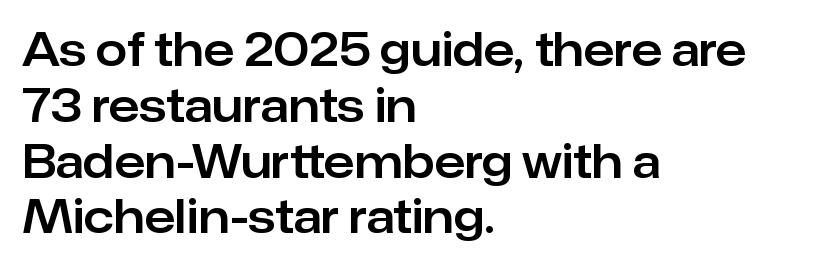
The image shows 45 px sans-serif type, upright; set left-aligned, line spacing 1.24x, normal letter spacing, not underlined; low stroke contrast and a medium x-height.
